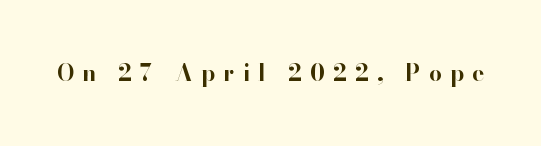
The image shows 23 px bold type, upright; set unusually wide letter spacing (+0.35 em), not underlined.
